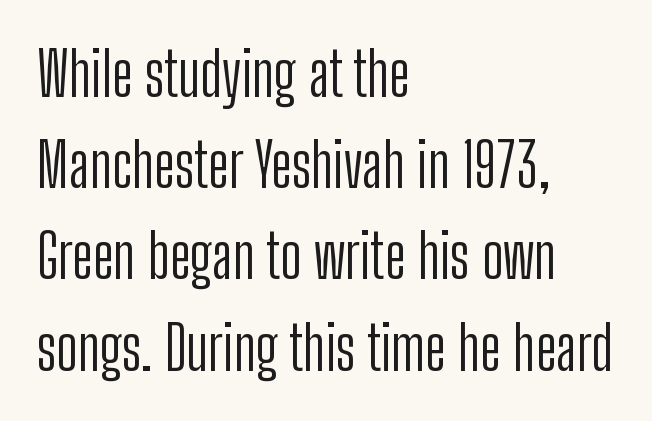
{"serif": "no", "italic": "no", "bold": "no", "weight": "light", "width": "condensed", "stroke_contrast": "low", "x_height": "medium", "monospaced": "no", "underline": "no", "align": "left", "line_spacing": "normal", "line_spacing_ratio": 1.52, "letter_spacing": "normal", "letter_spacing_em": 0.0, "glyph_px": 60}
